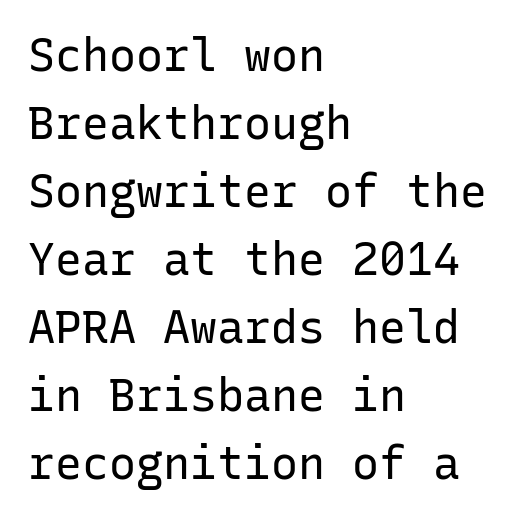
The lines are quadded left. The typeface has the unassuming heft of standard copy or less. Rows of type keep a routine distance in the vertical direction. Caption: standard tracking, unaltered. Nope, no serifs anywhere on these letters.
